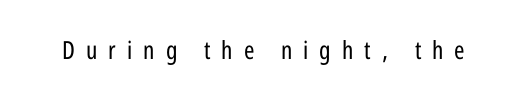
Q: Is the text bold? A: No.
Q: Is the text italic (slanted)? A: No, it is upright.
Q: Is the text underlined? A: No.
Q: Is the spacing between letters normal or unusually wide? A: Unusually wide.
